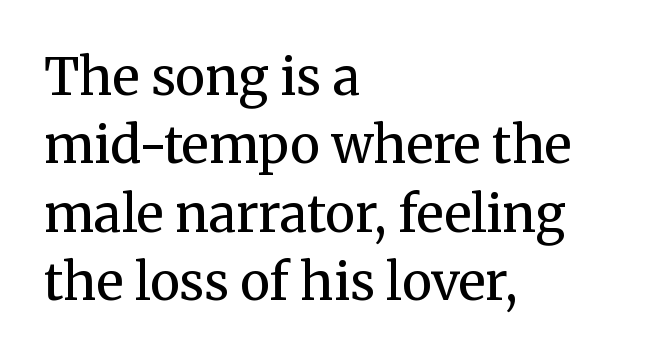
Nothing unusual about the tracking: characters are spaced as the font intends. Ink coverage per letter is moderate at most. Style check: upright. Any mark beneath the type? The region is blank. Evenly set lines give the paragraph a standard silhouette. You could not count columns in this text — the font is proportionally spaced.
